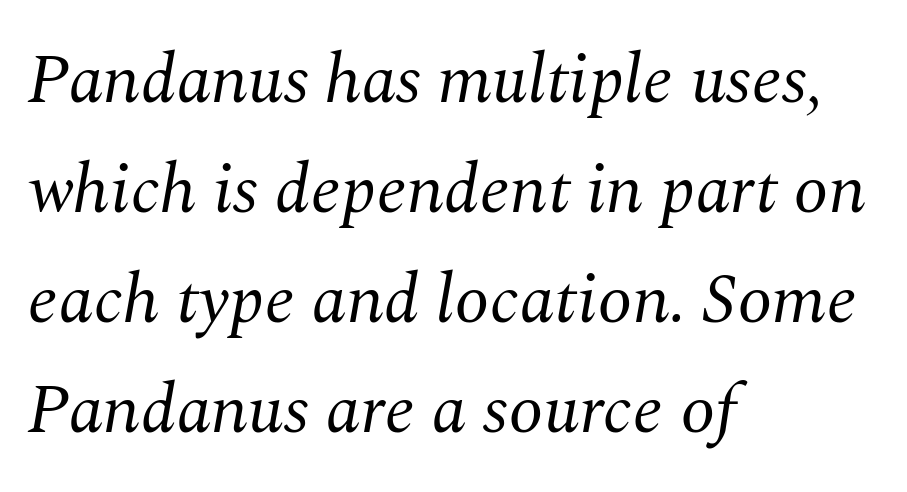
To sum up the face: it has serifs. Bare-footed words on every line. Varying glyph widths throughout — classic text-font behaviour. The line-height multiplier appears to be the usual default. Style check: oblique.
